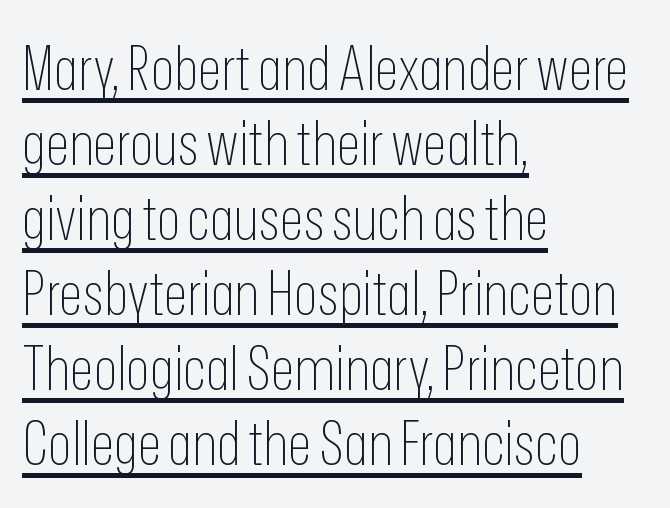
The image shows 62 px thin, condensed sans-serif type, upright; set left-aligned, line spacing 1.21x, normal letter spacing, underlined; low stroke contrast and a medium x-height.
